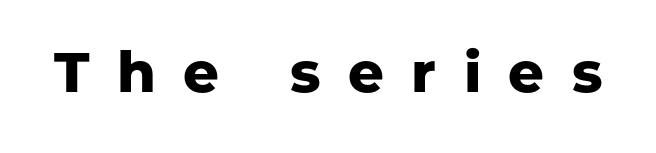
The glyphs in this specimen are sans serif. The rendering inserts visible extra space after every character. Style check: upright. Clear beneath every line of the passage. Compared with an ordinary text face, these strokes are far heavier — a full bold.
